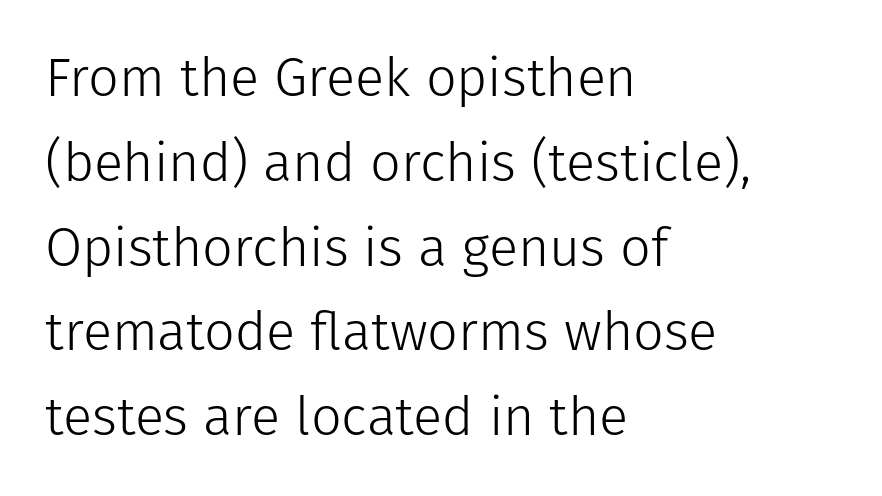
Underlining? Definitely not there. No chunkiness to these letters — they're not bold. This block has exactly the height ordinary leading produces. The rendering anchors every line to the left-hand side. Is this a fixed-width face? No — the glyphs have proportional, varying widths.
